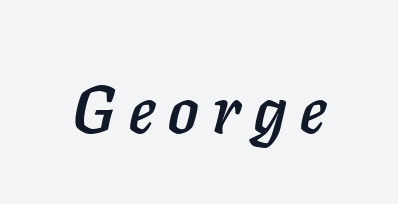
Only glyphs here, with clear space below each row. Think of a printed novel: that variable character pitch is what you see here. Designer's note — italics engaged. Observe the wide spacing: letters keep a clear distance from each other.
